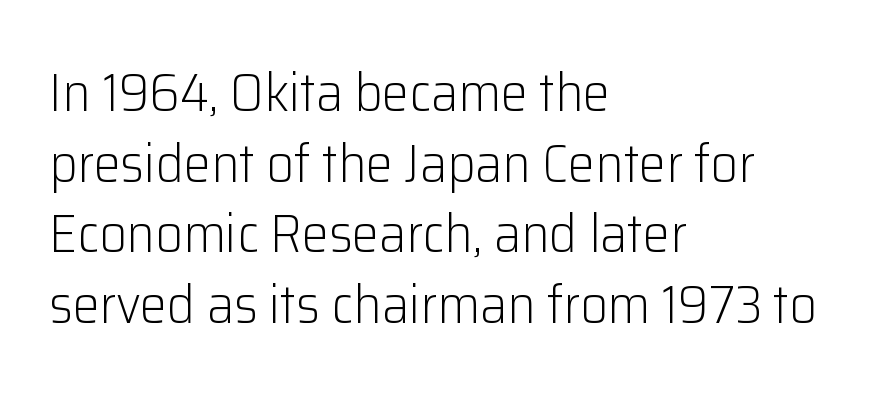
Q: Is the text bold? A: No.
Q: Is the text italic (slanted)? A: No, it is upright.
Q: Is the typeface a serif or a sans-serif typeface? A: Sans-serif.
Q: Is the text underlined? A: No.
Q: How is the paragraph aligned? A: Left-aligned.
Q: Is the spacing between letters normal or unusually wide? A: Normal.
Q: Is the spacing between lines tight, normal or loose? A: Normal.
Q: Width (condensed, normal, or wide)? A: Normal.
Q: Stroke contrast? A: Low.
Q: x-height? A: Medium.
Q: Monospaced? A: No.
